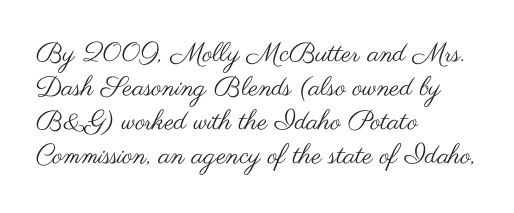
The image shows 27 px text type; set left-aligned, normal line spacing (1.26x), normal letter spacing, not underlined.
